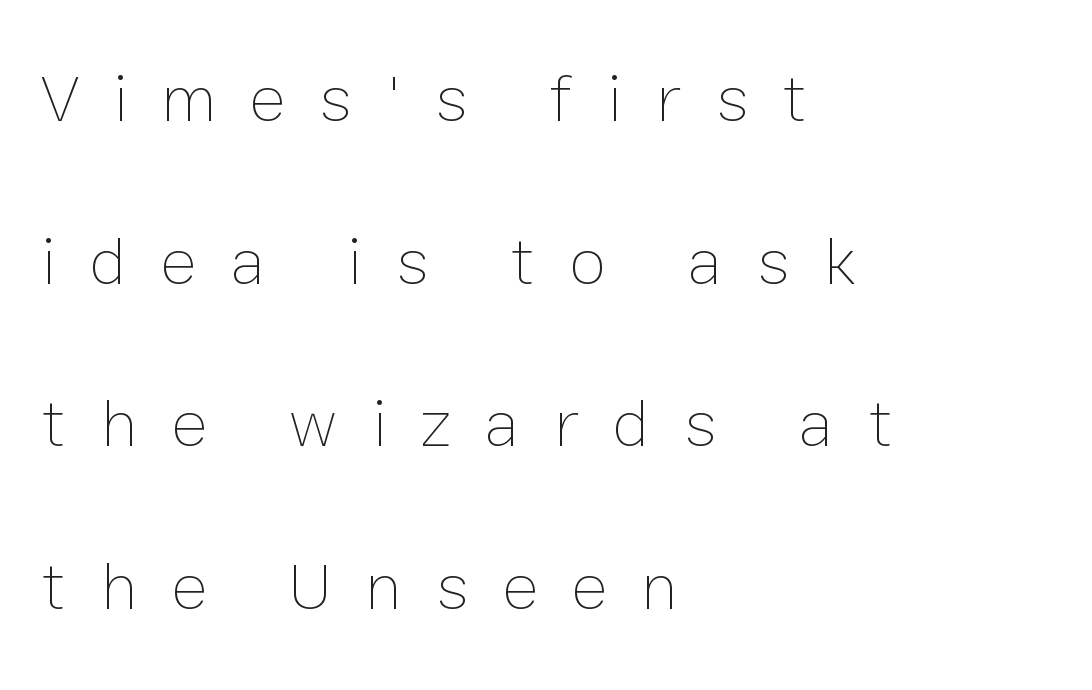
The image shows 68 px thin type, upright; set left-aligned, loose line spacing (2.39x), unusually wide letter spacing (+0.5 em), not underlined; low stroke contrast and a medium x-height.
